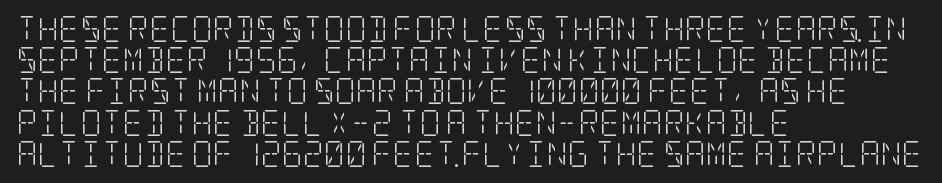
Q: Is the text bold? A: No.
Q: Is the text italic (slanted)? A: No, it is upright.
Q: Is the text underlined? A: No.
Q: How is the paragraph aligned? A: Left-aligned.
Q: Is the spacing between letters normal or unusually wide? A: Normal.
